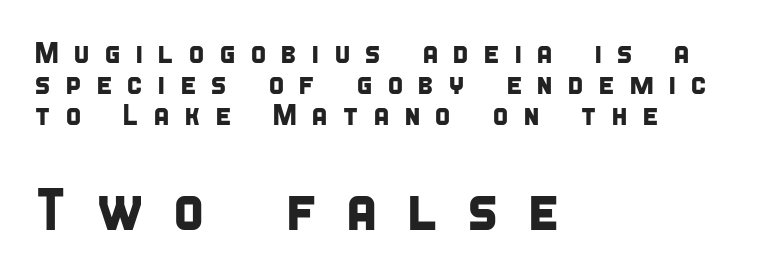
Q: Is the typeface a serif or a sans-serif typeface? A: Sans-serif.
Q: Is the text underlined? A: No.
Q: How is the paragraph aligned? A: Left-aligned.
Q: Is the spacing between letters normal or unusually wide? A: Unusually wide.
Q: Is the spacing between lines tight, normal or loose? A: Tight.
Q: Which block of text is set in a larger size, the first (top) or the second (bottom)? A: The second (bottom) one.
Q: Width (condensed, normal, or wide)? A: Condensed.
Q: Stroke contrast? A: Low.
Q: x-height? A: Large.
Q: Monospaced? A: No.
